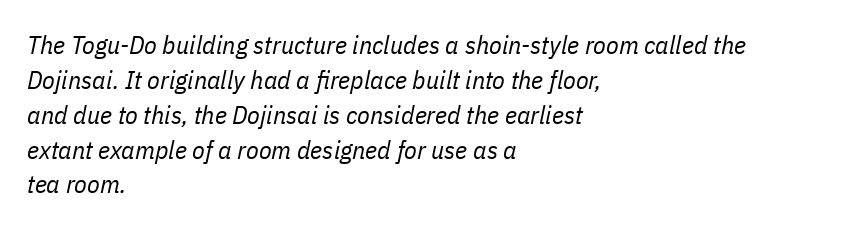
The image shows 26 px text type, italic (leaning right); set left-aligned, normal line spacing (1.34x), normal letter spacing, not underlined.
